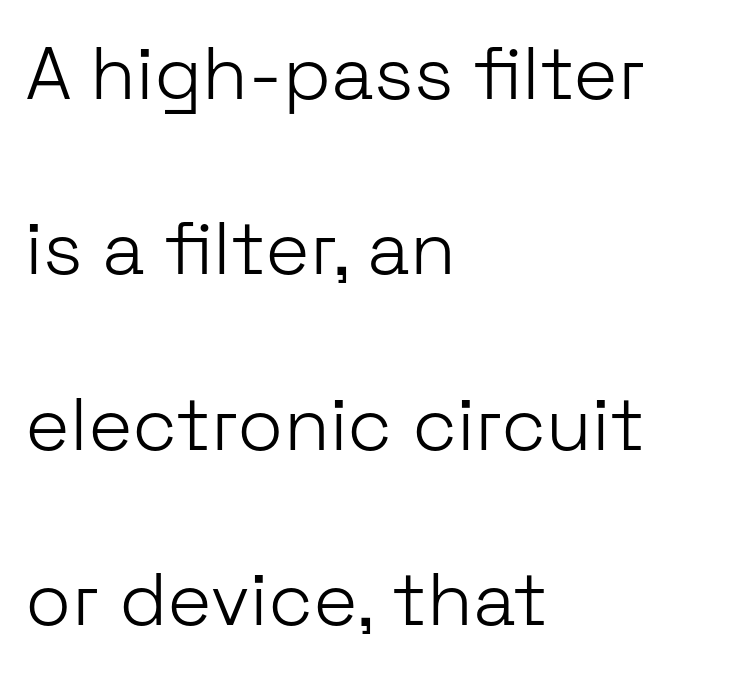
Q: Is the text bold? A: No.
Q: Is the text italic (slanted)? A: No, it is upright.
Q: Is the typeface a serif or a sans-serif typeface? A: Sans-serif.
Q: Is the text underlined? A: No.
Q: How is the paragraph aligned? A: Left-aligned.
Q: Is the spacing between letters normal or unusually wide? A: Normal.
Q: Is the spacing between lines tight, normal or loose? A: Loose.
Q: Width (condensed, normal, or wide)? A: Normal.
Q: Stroke contrast? A: Low.
Q: x-height? A: Medium.
Q: Monospaced? A: No.
